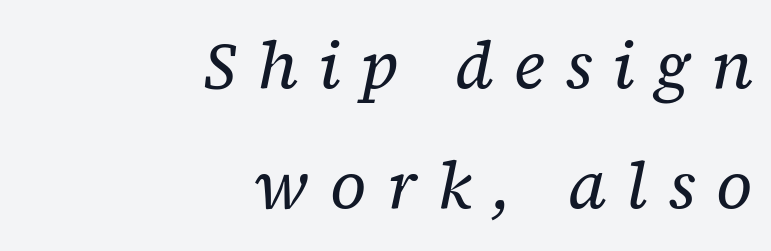
Q: Is the text bold? A: No.
Q: Is the text italic (slanted)? A: Yes, it leans right by about 12 degrees.
Q: Is the typeface a serif or a sans-serif typeface? A: Serif.
Q: Is the text underlined? A: No.
Q: How is the paragraph aligned? A: Right-aligned.
Q: Is the spacing between letters normal or unusually wide? A: Unusually wide.
Q: Width (condensed, normal, or wide)? A: Normal.
Q: Stroke contrast? A: Low.
Q: x-height? A: Medium.
Q: Monospaced? A: No.
